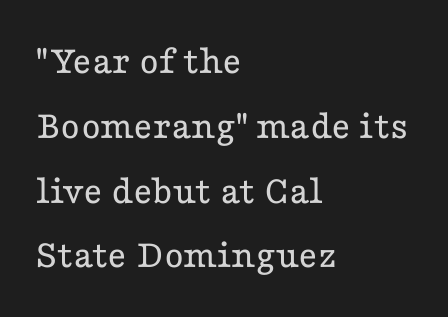
{"serif": "yes", "italic": "no", "bold": "no", "weight": "regular", "width": "wide", "stroke_contrast": "low", "x_height": "medium", "monospaced": "no", "underline": "no", "align": "left", "line_spacing": "normal", "line_spacing_ratio": 1.58, "letter_spacing": "normal", "letter_spacing_em": 0.0, "glyph_px": 41}
